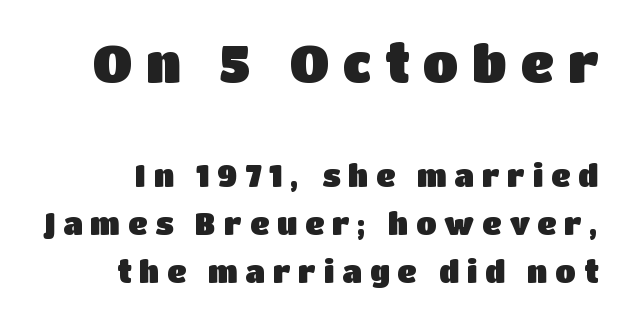
The image shows 52 px sans-serif type, upright; set normal line spacing (1.6x), unusually wide letter spacing (+0.26 em), not underlined; the first (top) block is 1.73x larger; low stroke contrast and a large x-height.
